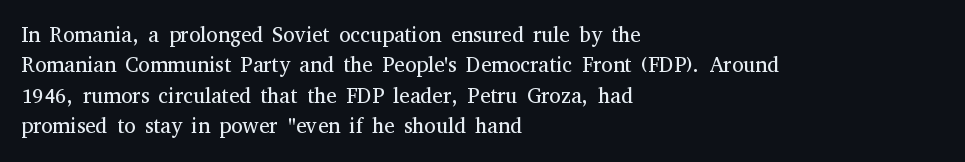
{"italic": "no", "bold": "no", "underline": "no", "align": "left", "line_spacing": "normal", "line_spacing_ratio": 1.45, "letter_spacing": "normal", "letter_spacing_em": 0.0, "glyph_px": 21}
